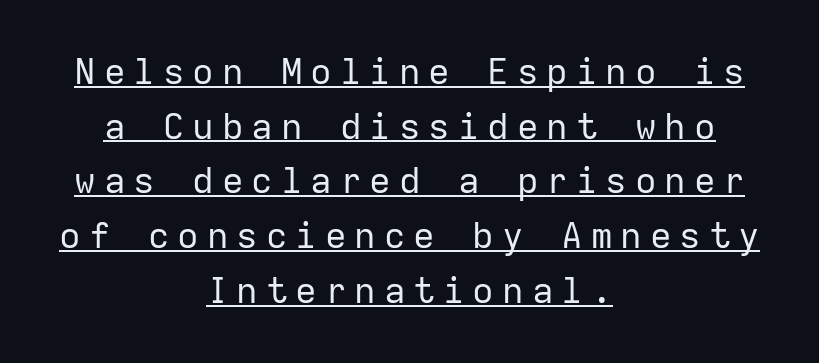
The image shows 36 px regular-weight sans-serif type, upright, monospaced; set centered, normal line spacing (1.52x), unusually wide letter spacing (+0.22 em), underlined; low stroke contrast and a medium x-height.
